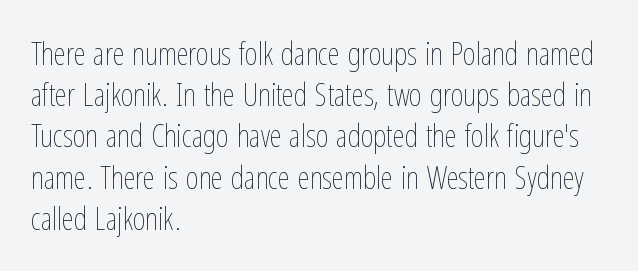
The image shows 31 px thin, condensed type, upright; set left-aligned, normal line spacing (1.33x), normal letter spacing, not underlined; low stroke contrast and a medium x-height.
